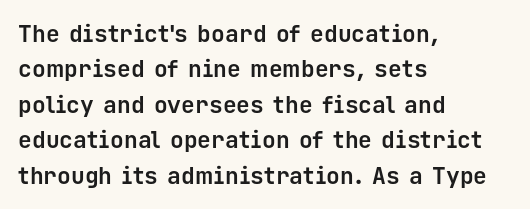
{"italic": "no", "bold": "yes", "underline": "no", "align": "left", "line_spacing": "normal", "line_spacing_ratio": 1.54, "letter_spacing": "normal", "letter_spacing_em": 0.0, "glyph_px": 23}
